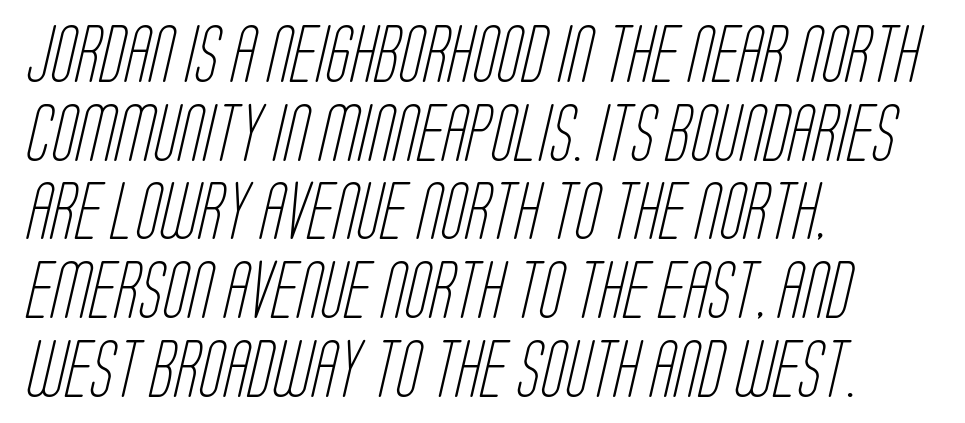
The image shows 57 px light, condensed sans-serif type; set left-aligned, normal line spacing (1.38x), normal letter spacing, not underlined; low stroke contrast and a large x-height.
